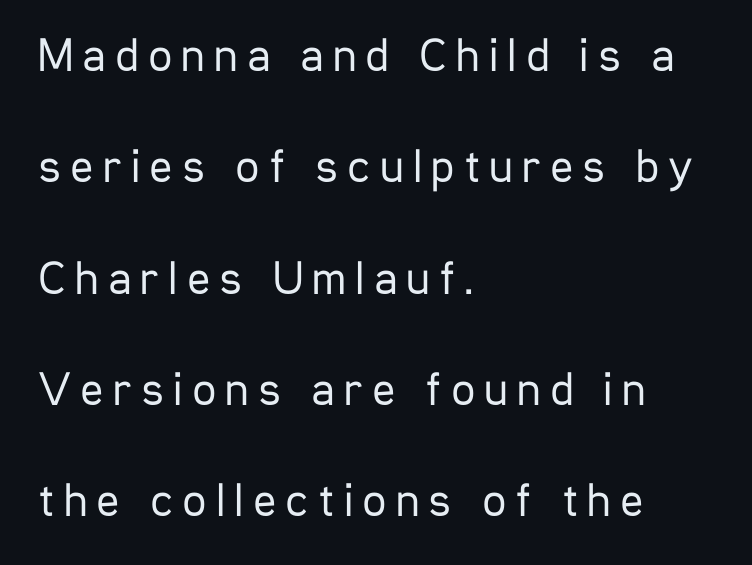
The image shows 48 px regular-weight, condensed sans-serif type, upright; set left-aligned, loose line spacing (2.32x), not underlined; low stroke contrast and a medium x-height.
